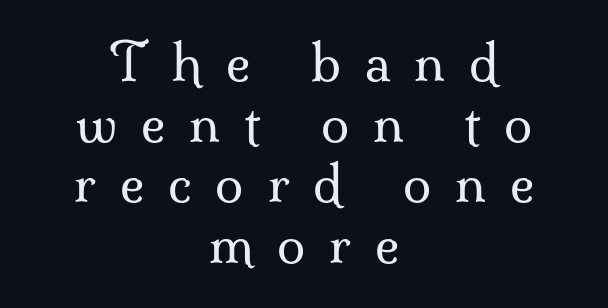
Italic? Not at all — the glyphs are vertical. Serif or sans? Serif — the stroke terminals have little feet. The face used here is proportionally spaced, like ordinary book or web type. Caption: face not bold, strokes unweighted. Words appear elongated and porous because spacing is wide.
